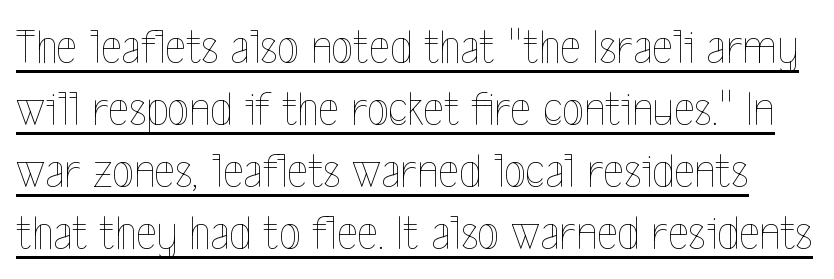
Q: Is the text bold? A: No.
Q: Is the text italic (slanted)? A: No, it is upright.
Q: Is the text underlined? A: Yes.
Q: Is the spacing between letters normal or unusually wide? A: Normal.
Q: Width (condensed, normal, or wide)? A: Condensed.
Q: x-height? A: Medium.
Q: Monospaced? A: No.
